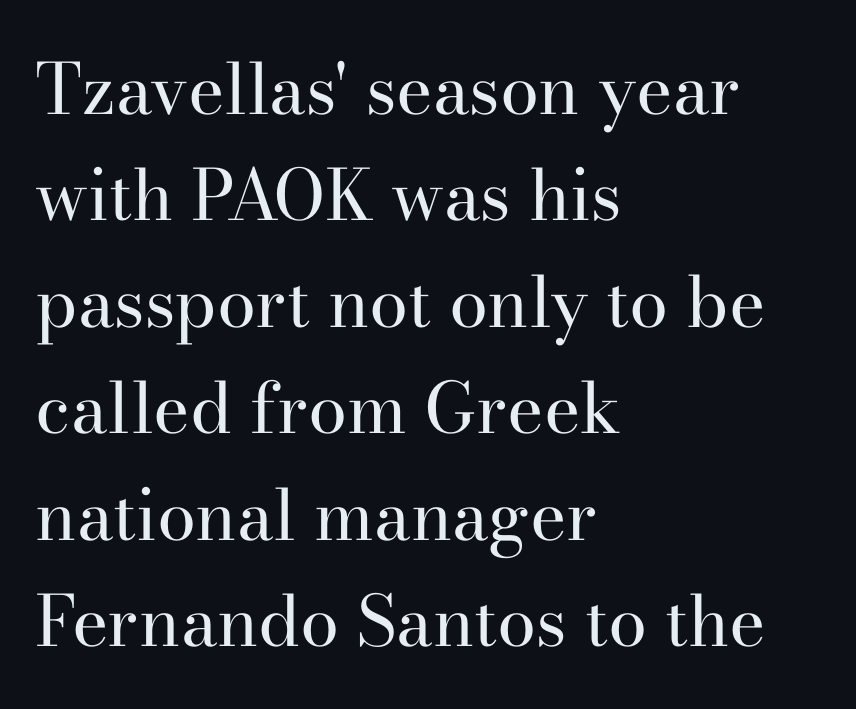
{"serif": "yes", "italic": "no", "bold": "no", "weight": "regular", "width": "normal", "stroke_contrast": "high", "x_height": "small", "monospaced": "no", "underline": "no", "align": "left", "line_spacing": "normal", "line_spacing_ratio": 1.52, "letter_spacing": "normal", "letter_spacing_em": 0.0, "glyph_px": 70}
